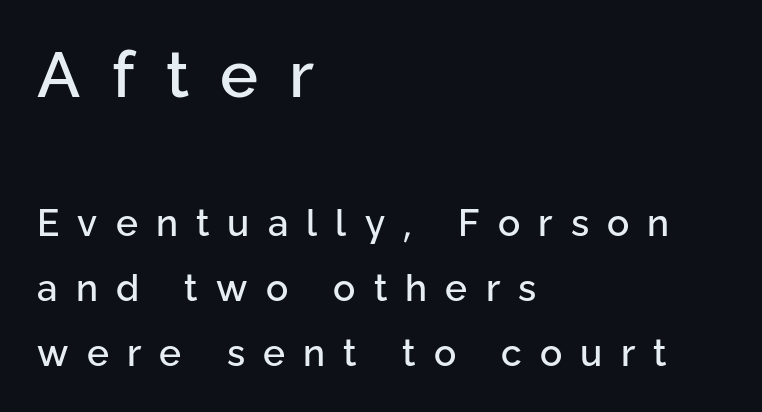
The image shows 64 px sans-serif type, upright; set left-aligned, line spacing 1.76x, unusually wide letter spacing (+0.49 em), not underlined; the first (top) block is 1.73x larger; low stroke contrast and a medium x-height.
